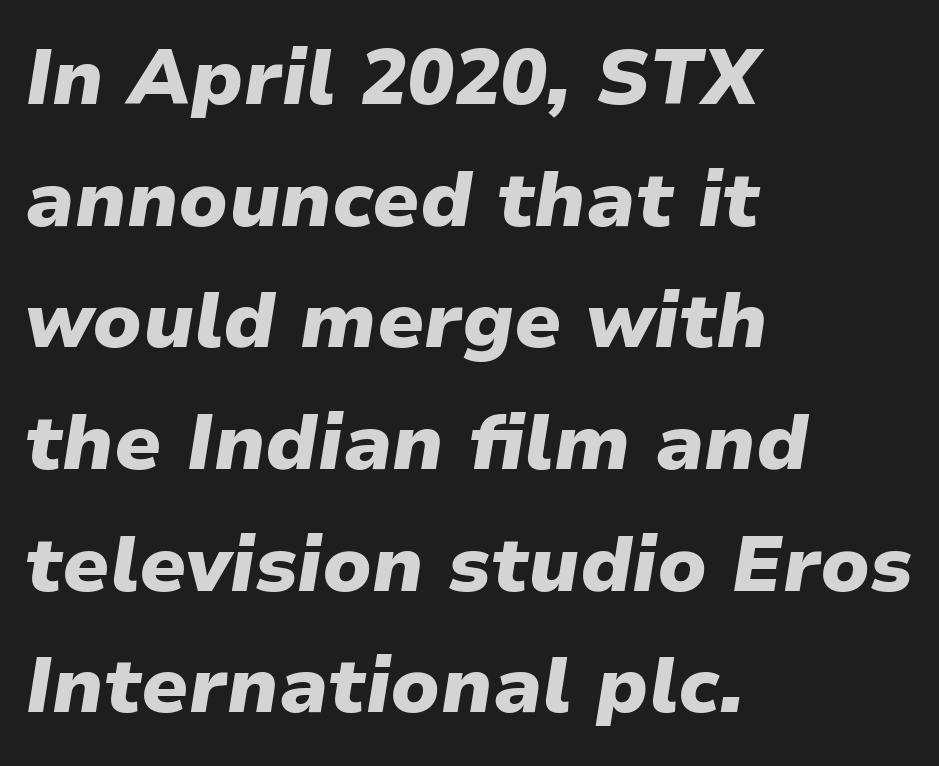
{"italic": "yes", "lean": "right", "slant_degrees": 9, "bold": "yes", "weight": "heavy", "width": "normal", "stroke_contrast": "low", "x_height": "medium", "monospaced": "no", "underline": "no", "align": "left", "line_spacing": "normal", "line_spacing_ratio": 1.56, "letter_spacing": "normal", "letter_spacing_em": 0.0, "glyph_px": 78}
